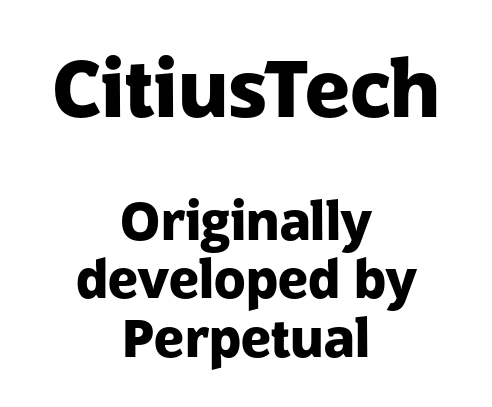
The passage shown has conventional tracking throughout. Type style note: lacks serifs. Strong, thick strokes mark this as bold type. Looks like regular typesetting: each glyph gets only the width it needs. The passage shown begins with its larger block and ends with its smaller one. In terms of leading, this rendering errs on the cramped side.
